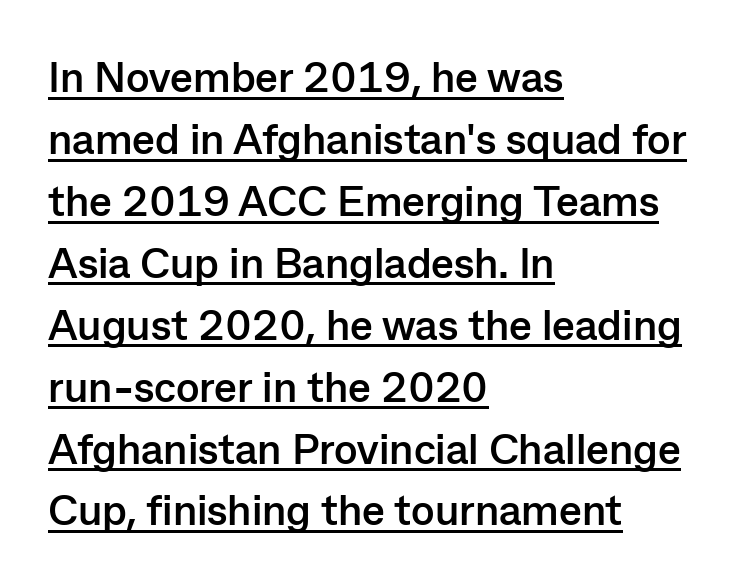
{"serif": "no", "italic": "no", "bold": "yes", "weight": "semibold", "width": "normal", "stroke_contrast": "low", "x_height": "medium", "monospaced": "no", "underline": "yes", "align": "left", "line_spacing": "normal", "line_spacing_ratio": 1.44, "letter_spacing": "normal", "letter_spacing_em": 0.0, "glyph_px": 43}
